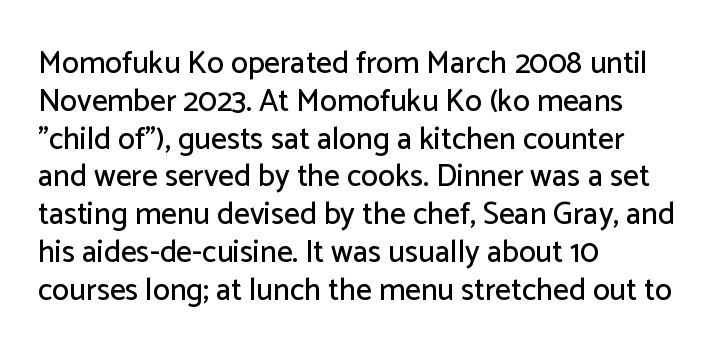
{"serif": "no", "italic": "no", "width": "normal", "stroke_contrast": "low", "x_height": "medium", "monospaced": "no", "underline": "no", "align": "left", "line_spacing_ratio": 1.22, "letter_spacing": "normal", "letter_spacing_em": 0.0, "glyph_px": 31}
